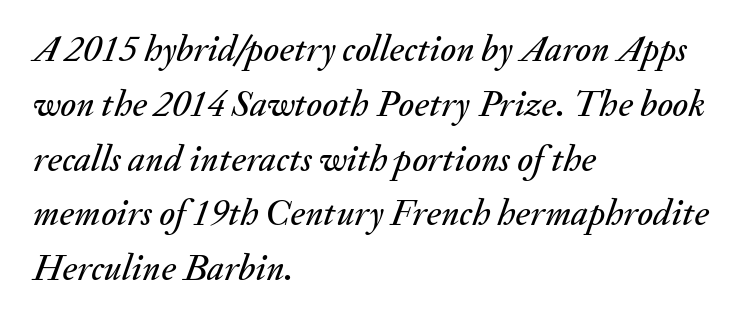
The image shows 37 px text type, italic (leaning right); set left-aligned, normal line spacing (1.48x), normal letter spacing, not underlined; medium stroke contrast and a small x-height.
